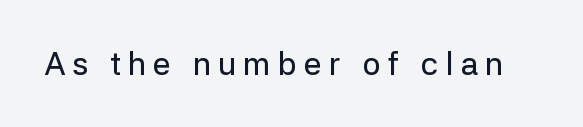
Each letter keeps its own natural width here, so spacing adapts to shape. Anything drawn beneath the words? Only blank space. The type sits square on the baseline with zero lean. Here the glyphs are tracked loosely, breaking word shapes into spaced letters. This sample uses a sans-serif face.
